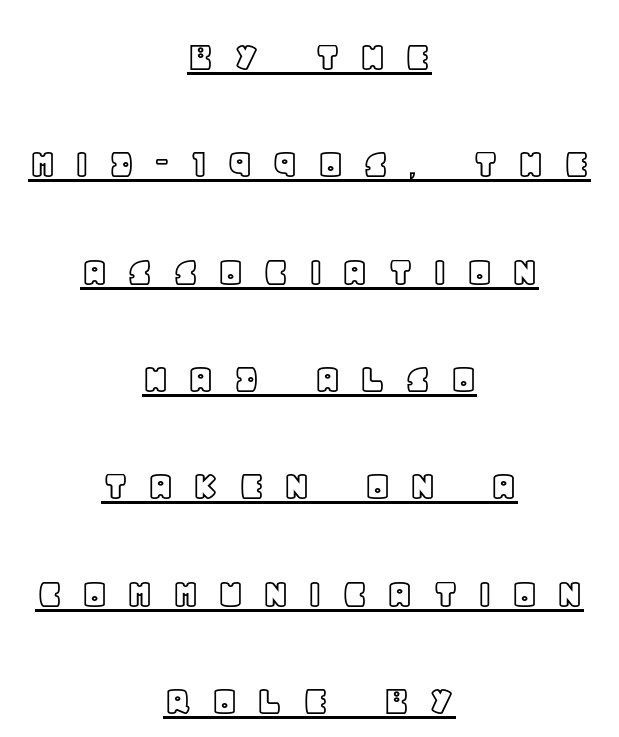
{"italic": "no", "width": "normal", "x_height": "large", "monospaced": "no", "underline": "yes", "align": "center", "line_spacing": "loose", "line_spacing_ratio": 2.44, "letter_spacing": "wide", "letter_spacing_em": 0.41, "glyph_px": 44}
